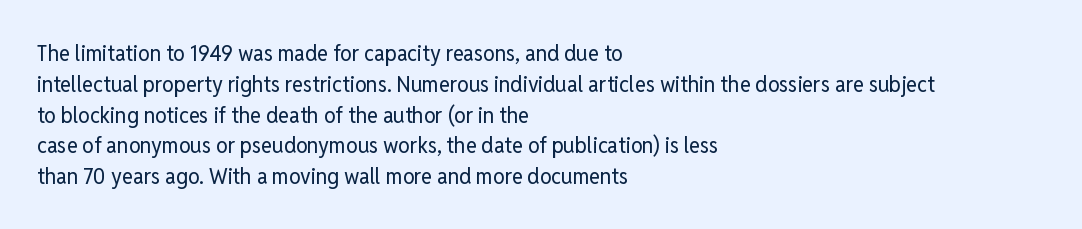
Q: Is the text bold? A: No.
Q: Is the text italic (slanted)? A: No, it is upright.
Q: Is the text underlined? A: No.
Q: How is the paragraph aligned? A: Left-aligned.
Q: Is the spacing between letters normal or unusually wide? A: Normal.
Q: Is the spacing between lines tight, normal or loose? A: Normal.
